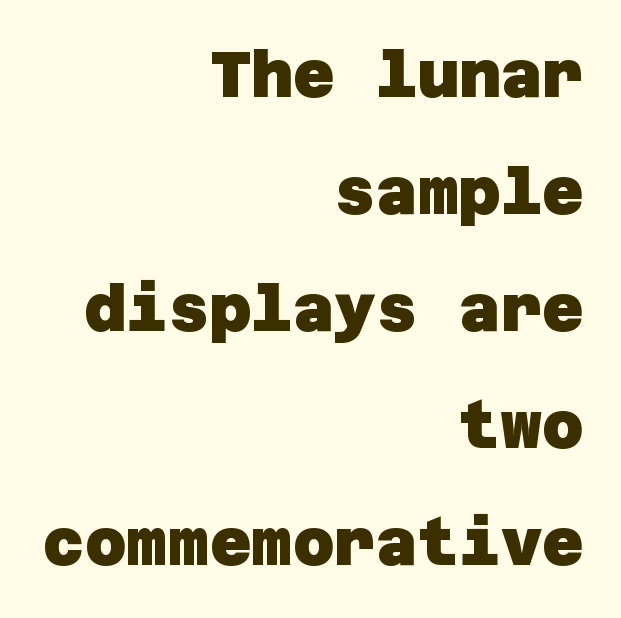
The image shows 64 px heavy sans-serif type; set right-aligned, line spacing 1.83x, normal letter spacing, not underlined; low stroke contrast and a large x-height.
